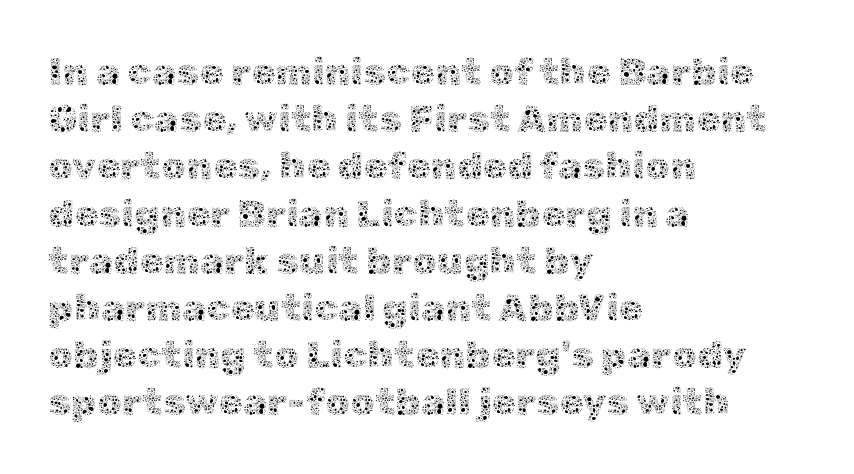
The image shows 39 px thin type, upright; set left-aligned, line spacing 1.21x, normal letter spacing, not underlined; a medium x-height.
